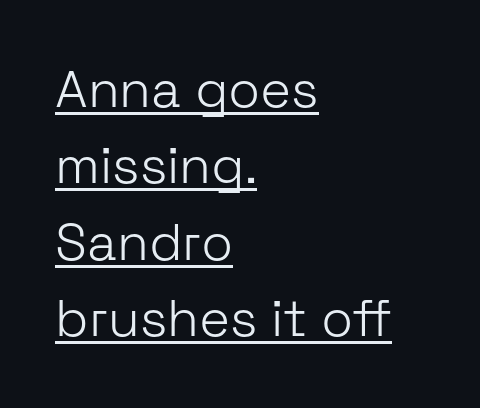
Q: Is the text bold? A: No.
Q: Is the text italic (slanted)? A: No, it is upright.
Q: Is the typeface a serif or a sans-serif typeface? A: Sans-serif.
Q: Is the text underlined? A: Yes.
Q: How is the paragraph aligned? A: Left-aligned.
Q: Is the spacing between letters normal or unusually wide? A: Normal.
Q: Is the spacing between lines tight, normal or loose? A: Normal.
Q: Width (condensed, normal, or wide)? A: Normal.
Q: Stroke contrast? A: Low.
Q: x-height? A: Medium.
Q: Monospaced? A: No.
